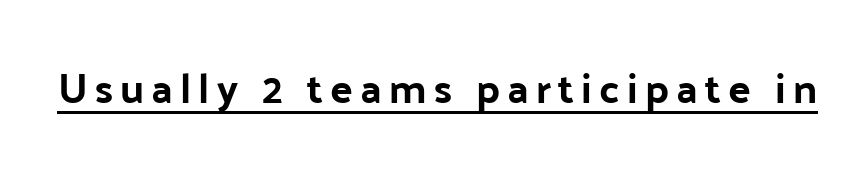
Q: Is the text italic (slanted)? A: No, it is upright.
Q: Is the typeface a serif or a sans-serif typeface? A: Sans-serif.
Q: Is the text underlined? A: Yes.
Q: Width (condensed, normal, or wide)? A: Normal.
Q: Stroke contrast? A: Low.
Q: x-height? A: Medium.
Q: Monospaced? A: No.
